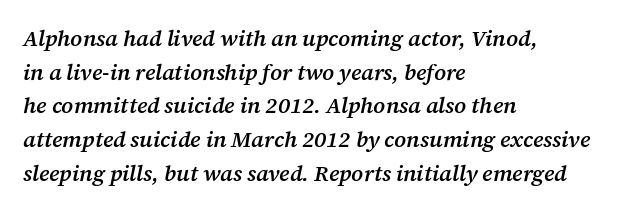
{"italic": "yes", "lean": "right", "slant_degrees": 12, "bold": "semi", "underline": "no", "align": "left", "line_spacing": "normal", "line_spacing_ratio": 1.53, "letter_spacing": "normal", "letter_spacing_em": 0.0, "glyph_px": 22}
